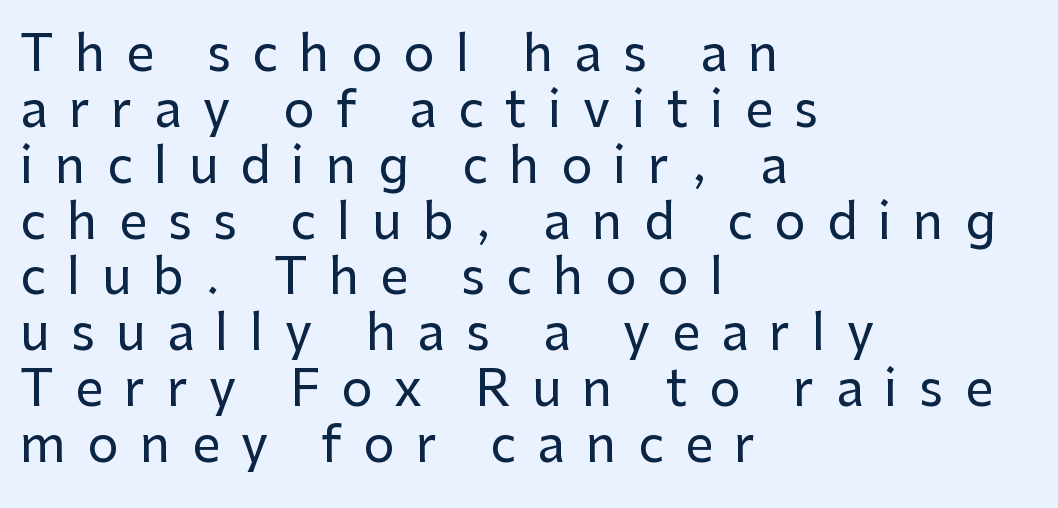
{"serif": "no", "italic": "no", "width": "normal", "stroke_contrast": "low", "x_height": "medium", "monospaced": "no", "underline": "no", "align": "left", "line_spacing": "tight", "line_spacing_ratio": 1.14, "letter_spacing": "wide", "letter_spacing_em": 0.44, "glyph_px": 49}
